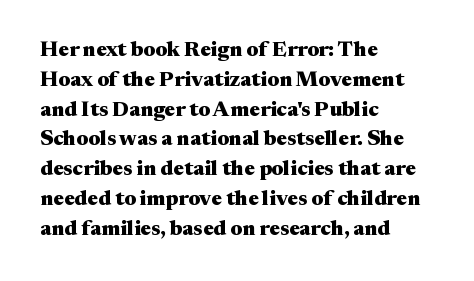
The image shows 21 px bold type, upright; set left-aligned, normal line spacing (1.42x), normal letter spacing, not underlined.
